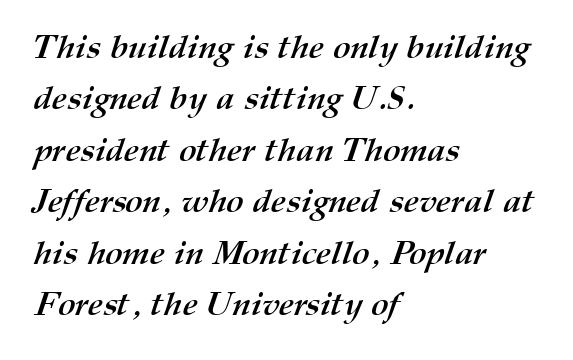
The image shows 33 px semibold type; set left-aligned, normal line spacing (1.56x), normal letter spacing, not underlined; medium stroke contrast and a medium x-height.
